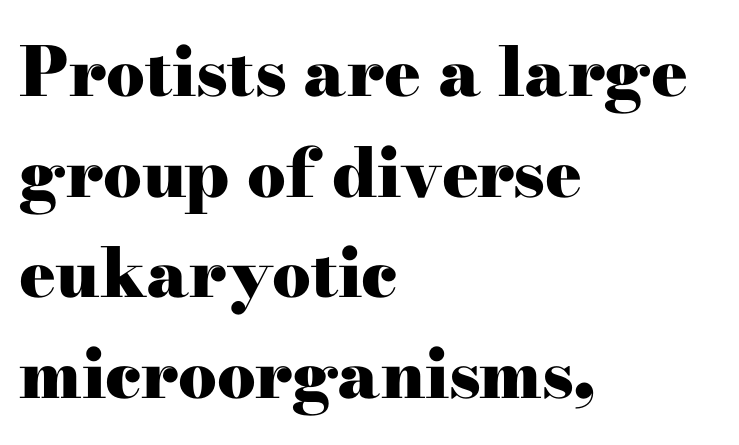
The image shows 68 px heavy, wide serif type, upright; set left-aligned, normal line spacing (1.48x), normal letter spacing, not underlined; high stroke contrast and a small x-height.
